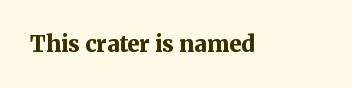
Q: Is the text bold? A: Yes.
Q: Is the text italic (slanted)? A: No, it is upright.
Q: Is the text underlined? A: No.
Q: Is the spacing between letters normal or unusually wide? A: Normal.
